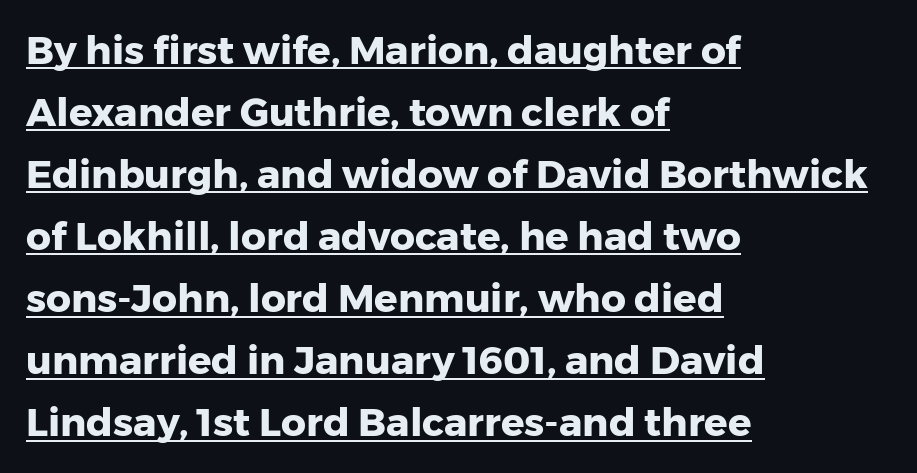
{"serif": "no", "italic": "no", "bold": "yes", "weight": "heavy", "width": "normal", "stroke_contrast": "low", "x_height": "medium", "monospaced": "no", "underline": "yes", "align": "left", "line_spacing": "normal", "line_spacing_ratio": 1.59, "letter_spacing": "normal", "letter_spacing_em": 0.0, "glyph_px": 39}
